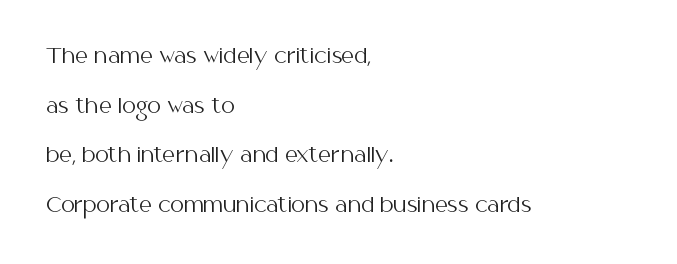
Q: Is the text bold? A: No.
Q: Is the text italic (slanted)? A: No, it is upright.
Q: Is the text underlined? A: No.
Q: How is the paragraph aligned? A: Left-aligned.
Q: Is the spacing between letters normal or unusually wide? A: Normal.
Q: Is the spacing between lines tight, normal or loose? A: Loose.
